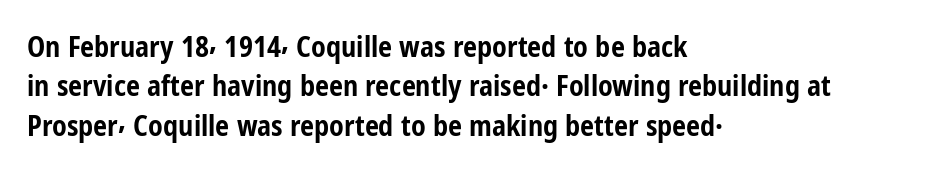
The image shows 28 px bold, condensed sans-serif type, upright; set left-aligned, normal line spacing (1.41x), normal letter spacing, not underlined; low stroke contrast and a medium x-height.
